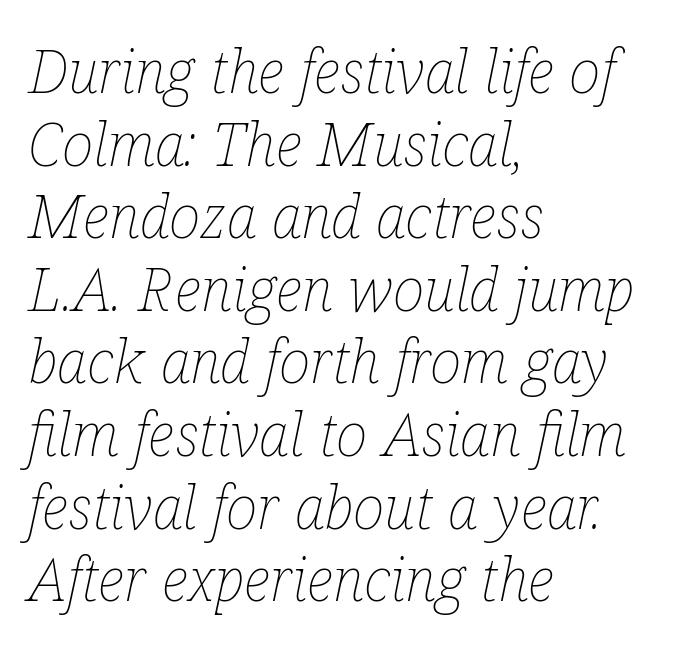
The image shows 60 px thin, condensed type, italic (leaning right); set left-aligned, line spacing 1.21x, normal letter spacing, not underlined; low stroke contrast and a medium x-height.
